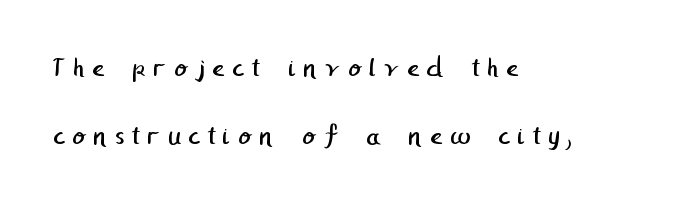
The image shows 29 px regular-weight sans-serif type; set left-aligned, loose line spacing (2.36x), unusually wide letter spacing (+0.25 em), not underlined; low stroke contrast and a medium x-height.
